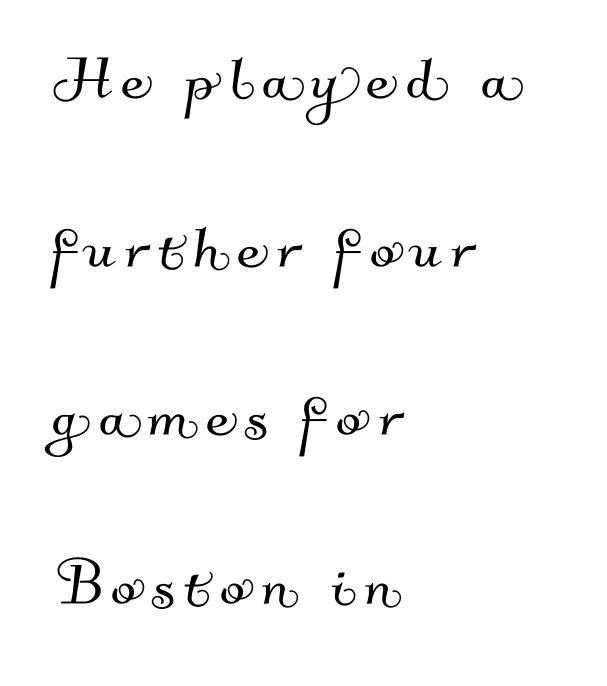
Bare-footed words on every line. This sample is left-justified, so line endings fall wherever the words run out. Looks like regular typesetting: each glyph gets only the width it needs. Leading: increased.
